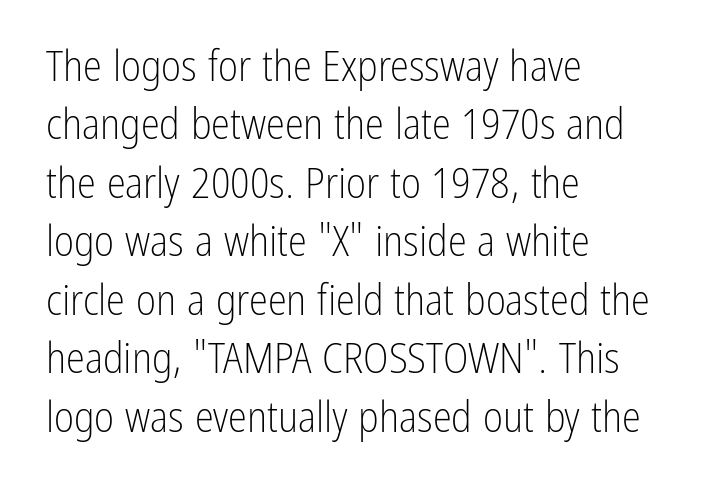
{"serif": "no", "italic": "no", "bold": "no", "weight": "light", "width": "condensed", "stroke_contrast": "low", "x_height": "medium", "monospaced": "no", "underline": "no", "align": "left", "line_spacing": "normal", "line_spacing_ratio": 1.36, "letter_spacing": "normal", "letter_spacing_em": 0.0, "glyph_px": 43}
